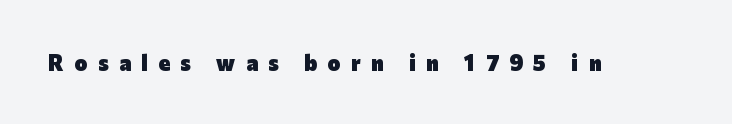
The image shows 22 px bold type, upright; set unusually wide letter spacing (+0.48 em), not underlined.
